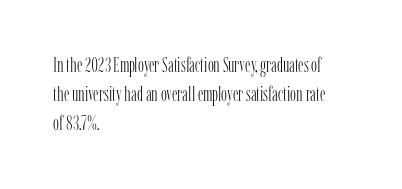
A normal amount of white space separates one row of letters from the next. The foot of each line stays bare and open. The ragged edge is on the right, which tells us the setting is flush left. This sample uses an upright cut, with every glyph sitting square on the baseline. No chunkiness to these letters — they're not bold. Does extra space separate the letters? No, they use regular spacing.
